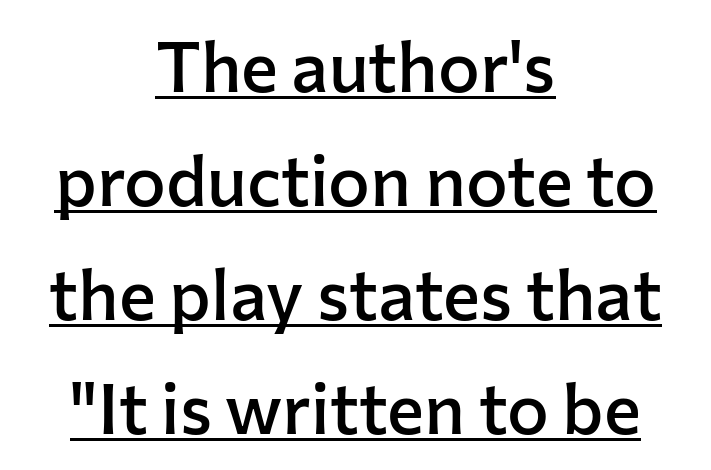
{"serif": "no", "italic": "no", "bold": "semi", "weight": "semibold", "width": "normal", "stroke_contrast": "low", "x_height": "medium", "monospaced": "no", "underline": "yes", "align": "center", "line_spacing": "normal", "line_spacing_ratio": 1.63, "letter_spacing": "normal", "letter_spacing_em": 0.0, "glyph_px": 70}
